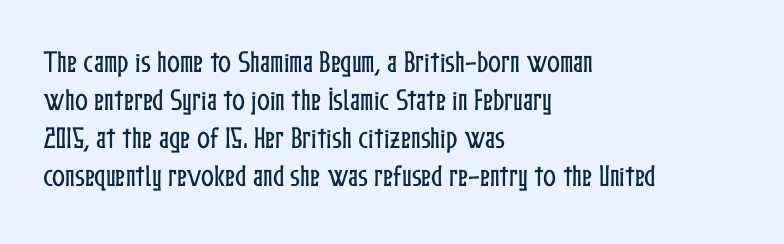
{"italic": "no", "underline": "no", "align": "left", "line_spacing": "normal", "line_spacing_ratio": 1.59, "letter_spacing": "normal", "letter_spacing_em": 0.0, "glyph_px": 24}
